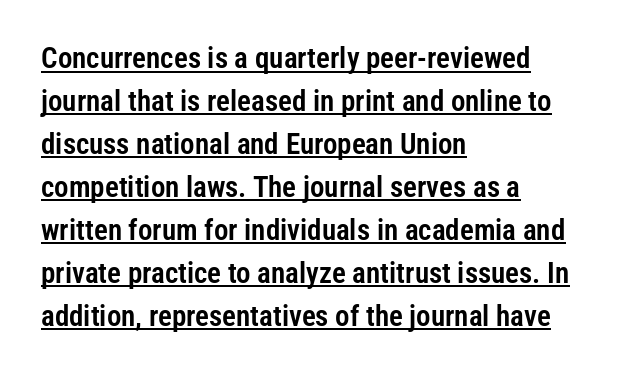
{"serif": "no", "italic": "no", "width": "condensed", "stroke_contrast": "low", "x_height": "medium", "monospaced": "no", "underline": "yes", "align": "left", "line_spacing": "normal", "line_spacing_ratio": 1.48, "letter_spacing": "normal", "letter_spacing_em": 0.0, "glyph_px": 29}
